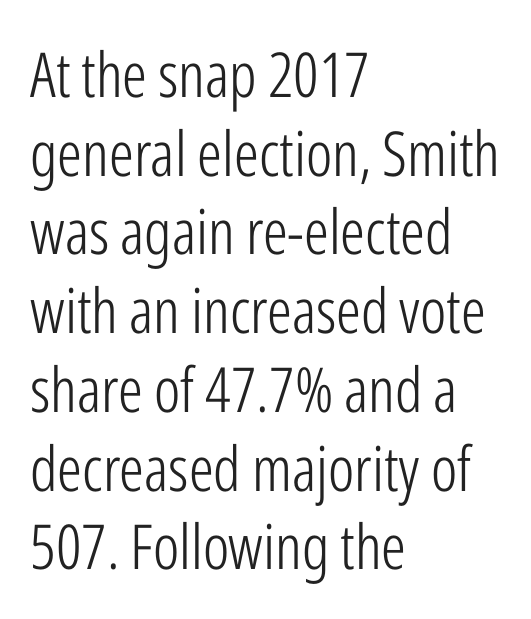
Q: Is the text bold? A: No.
Q: Is the text italic (slanted)? A: No, it is upright.
Q: Is the typeface a serif or a sans-serif typeface? A: Sans-serif.
Q: Is the text underlined? A: No.
Q: How is the paragraph aligned? A: Left-aligned.
Q: Is the spacing between letters normal or unusually wide? A: Normal.
Q: Is the spacing between lines tight, normal or loose? A: Normal.
Q: Width (condensed, normal, or wide)? A: Condensed.
Q: Stroke contrast? A: Low.
Q: x-height? A: Medium.
Q: Monospaced? A: No.
